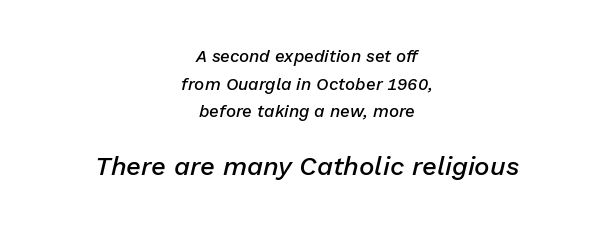
Q: Is the text bold? A: Semi-bold.
Q: Is the text italic (slanted)? A: Yes, it leans right by about 13 degrees.
Q: Is the text underlined? A: No.
Q: How is the paragraph aligned? A: Centered.
Q: Is the spacing between letters normal or unusually wide? A: Normal.
Q: Is the spacing between lines tight, normal or loose? A: Normal.
Q: Which block of text is set in a larger size, the first (top) or the second (bottom)? A: The second (bottom) one.
